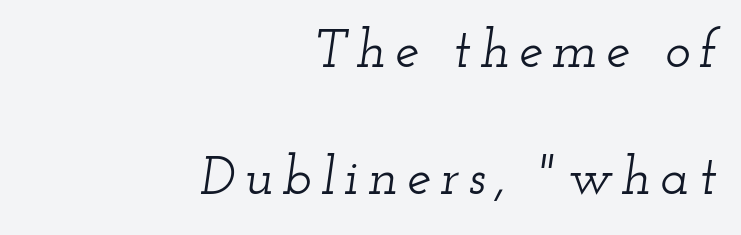
Q: Is the text italic (slanted)? A: Yes, it leans right by about 12 degrees.
Q: Is the typeface a serif or a sans-serif typeface? A: Serif.
Q: Is the text underlined? A: No.
Q: How is the paragraph aligned? A: Right-aligned.
Q: Is the spacing between lines tight, normal or loose? A: Loose.
Q: Width (condensed, normal, or wide)? A: Wide.
Q: Stroke contrast? A: Low.
Q: x-height? A: Small.
Q: Monospaced? A: No.
